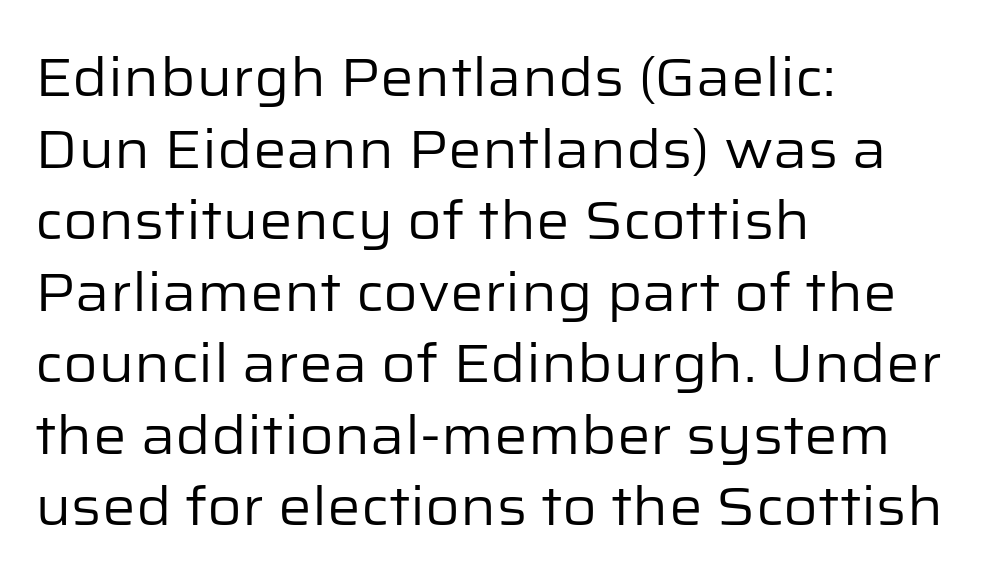
{"serif": "no", "italic": "no", "bold": "no", "weight": "regular", "width": "normal", "stroke_contrast": "low", "x_height": "medium", "monospaced": "no", "underline": "no", "align": "left", "line_spacing": "normal", "line_spacing_ratio": 1.35, "letter_spacing": "normal", "letter_spacing_em": 0.0, "glyph_px": 53}
